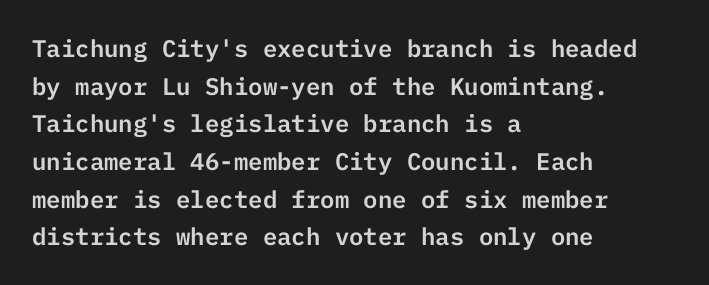
Q: Is the text italic (slanted)? A: No, it is upright.
Q: Is the text underlined? A: No.
Q: How is the paragraph aligned? A: Left-aligned.
Q: Is the spacing between letters normal or unusually wide? A: Normal.
Q: Is the spacing between lines tight, normal or loose? A: Normal.
